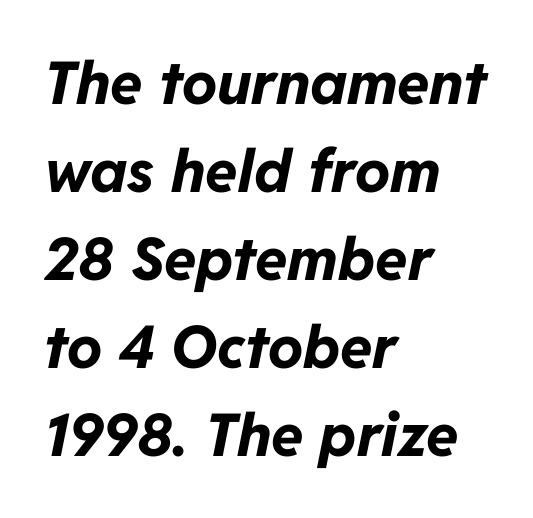
The image shows 59 px bold type, italic (leaning right); set left-aligned, normal line spacing (1.49x), normal letter spacing, not underlined; low stroke contrast and a medium x-height.
